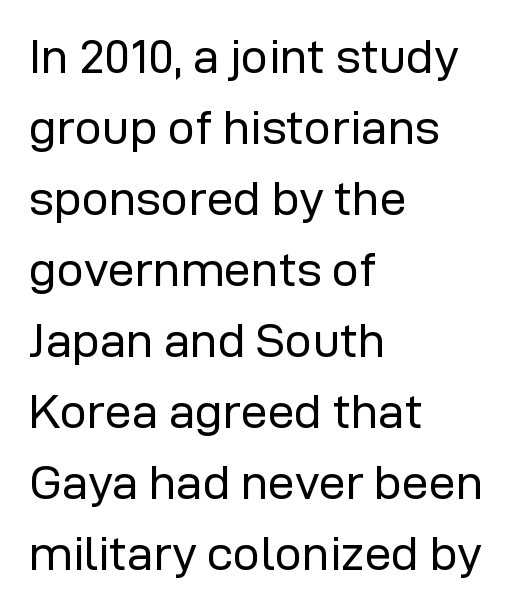
Q: Is the text bold? A: No.
Q: Is the text italic (slanted)? A: No, it is upright.
Q: Is the typeface a serif or a sans-serif typeface? A: Sans-serif.
Q: Is the text underlined? A: No.
Q: How is the paragraph aligned? A: Left-aligned.
Q: Is the spacing between letters normal or unusually wide? A: Normal.
Q: Is the spacing between lines tight, normal or loose? A: Normal.
Q: Width (condensed, normal, or wide)? A: Normal.
Q: Stroke contrast? A: Low.
Q: x-height? A: Medium.
Q: Monospaced? A: No.
